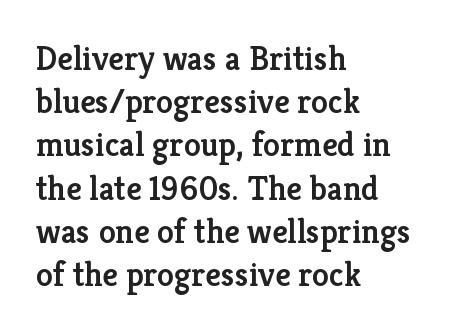
To sum up the face: it has serifs. How would I describe the line gaps? Plain and ordinary. Proportional: the letters do not fall into vertical columns. This is the in-between weight designers call semibold or demi. The zone under the glyphs is completely vacant.
